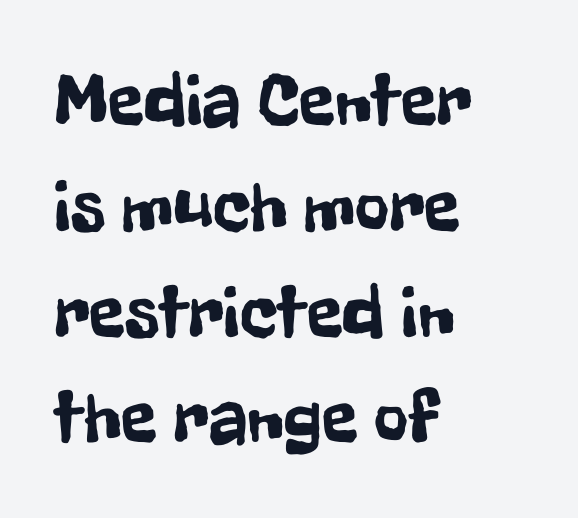
Q: Is the text italic (slanted)? A: No, it is upright.
Q: Is the typeface a serif or a sans-serif typeface? A: Sans-serif.
Q: Is the text underlined? A: No.
Q: How is the paragraph aligned? A: Left-aligned.
Q: Is the spacing between letters normal or unusually wide? A: Normal.
Q: Is the spacing between lines tight, normal or loose? A: Normal.
Q: Width (condensed, normal, or wide)? A: Condensed.
Q: Stroke contrast? A: Low.
Q: x-height? A: Medium.
Q: Monospaced? A: No.
